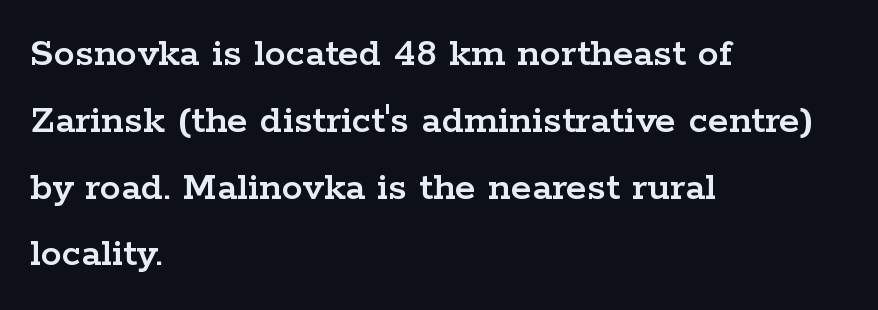
Unlike italic type, these characters show no tilt at all. The passage is arranged the way most books set body copy — flush left. Proportional: the letters do not fall into vertical columns. Is this a sans? No — the strokes have serifs.
